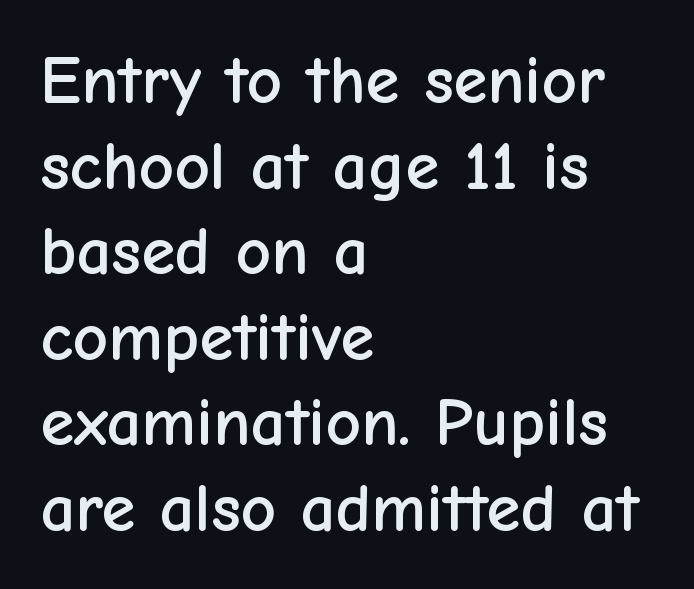
The image shows 69 px sans-serif type, upright; set left-aligned, line spacing 1.24x, normal letter spacing, not underlined; low stroke contrast and a medium x-height.
